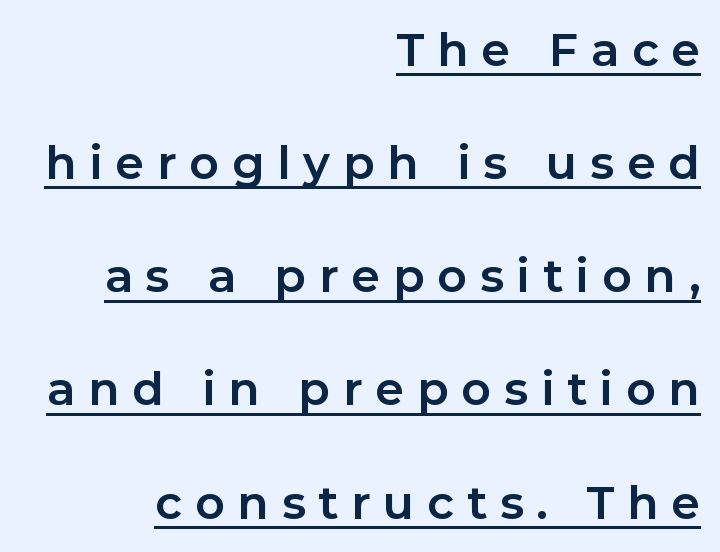
This sample trades compactness for vertical openness between lines. Serifs: no, the terminals of the letterforms are clean. Compared with undecorated copy, this sample adds a rule below the words. These lines stack with their right ends in a neat column. What stands out about the letter spacing? Its width — letters are far apart.
